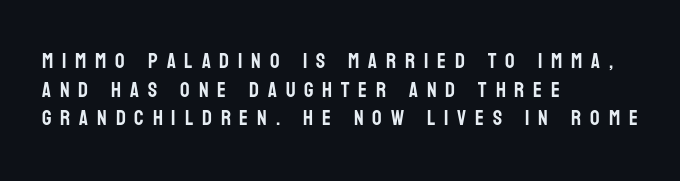
Q: Is the text italic (slanted)? A: No, it is upright.
Q: Is the text underlined? A: No.
Q: How is the paragraph aligned? A: Left-aligned.
Q: Is the spacing between letters normal or unusually wide? A: Unusually wide.
Q: Is the spacing between lines tight, normal or loose? A: Normal.
